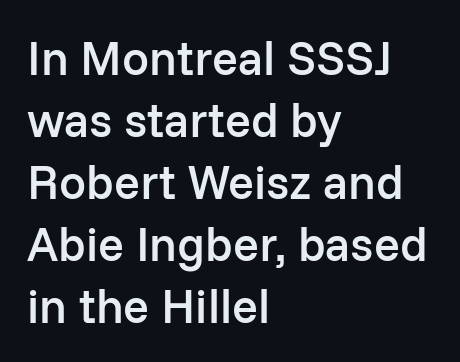
The image shows 48 px semibold sans-serif type, upright; set left-aligned, normal line spacing (1.29x), normal letter spacing, not underlined; low stroke contrast and a medium x-height.
